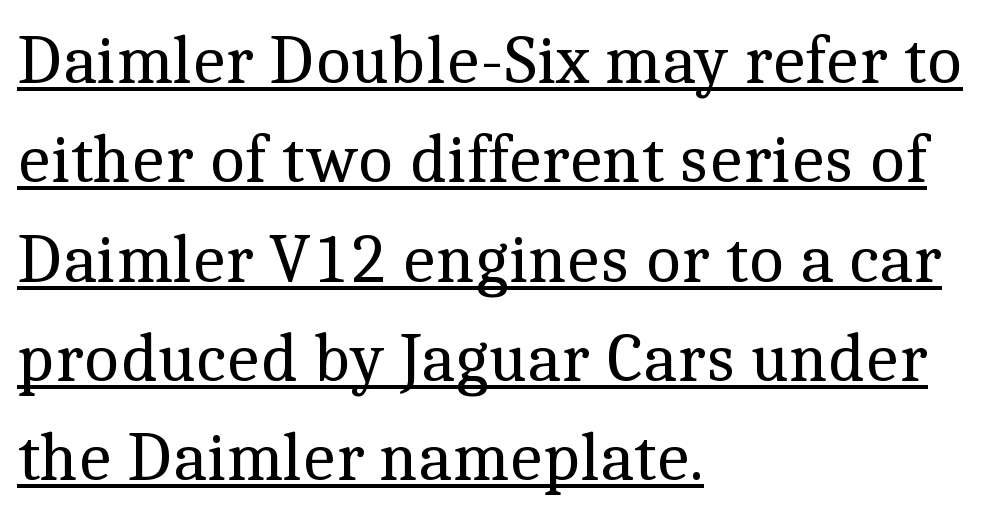
Q: Is the text bold? A: No.
Q: Is the text italic (slanted)? A: No, it is upright.
Q: Is the typeface a serif or a sans-serif typeface? A: Serif.
Q: Is the text underlined? A: Yes.
Q: How is the paragraph aligned? A: Left-aligned.
Q: Is the spacing between letters normal or unusually wide? A: Normal.
Q: Is the spacing between lines tight, normal or loose? A: Normal.
Q: Width (condensed, normal, or wide)? A: Normal.
Q: x-height? A: Medium.
Q: Monospaced? A: No.
